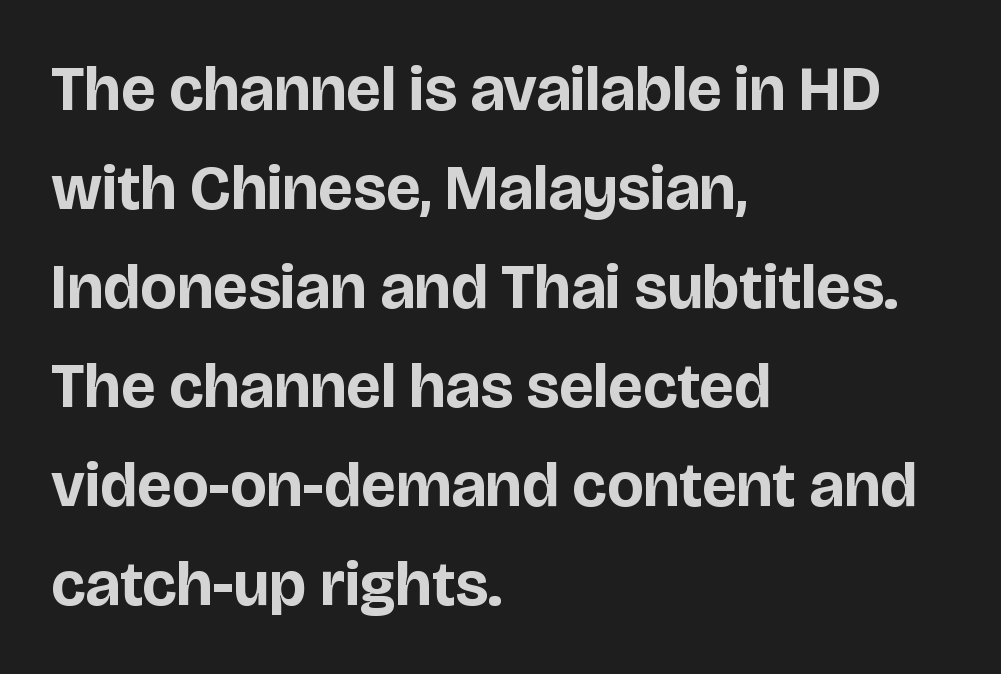
{"serif": "no", "italic": "no", "bold": "yes", "weight": "bold", "width": "normal", "stroke_contrast": "low", "x_height": "large", "monospaced": "no", "underline": "no", "align": "left", "line_spacing": "normal", "line_spacing_ratio": 1.57, "letter_spacing": "normal", "letter_spacing_em": 0.0, "glyph_px": 63}
